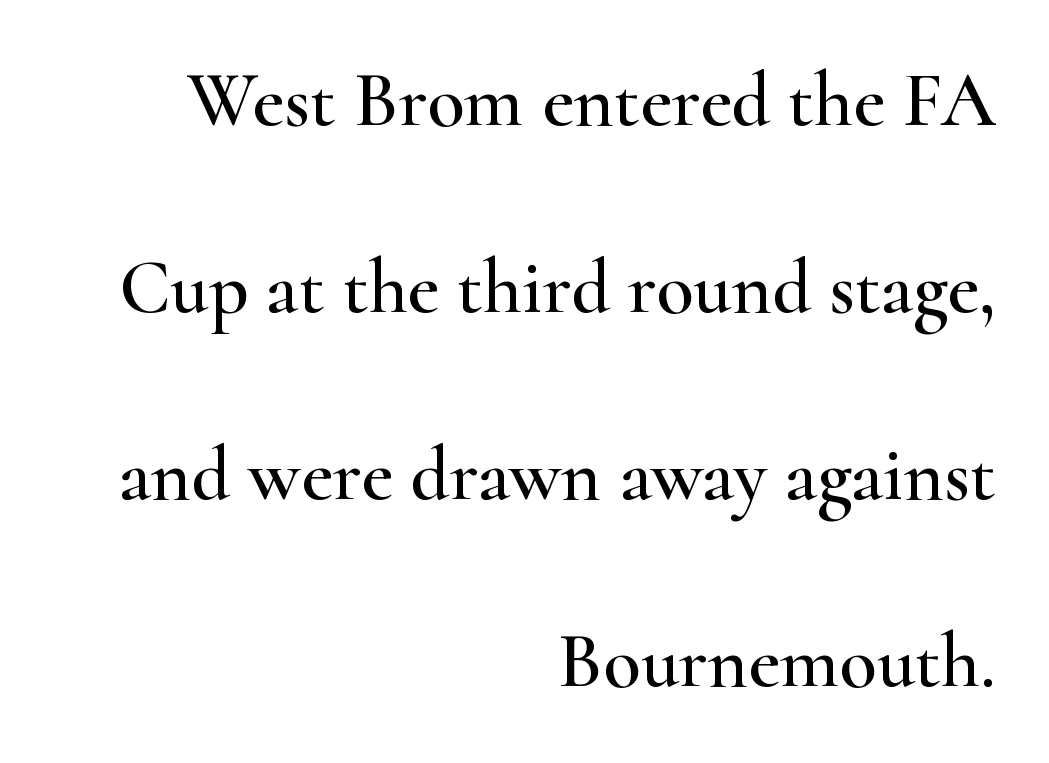
The image shows 77 px wide serif type, upright; set right-aligned, loose line spacing (2.43x), normal letter spacing, not underlined; high stroke contrast and a small x-height.
